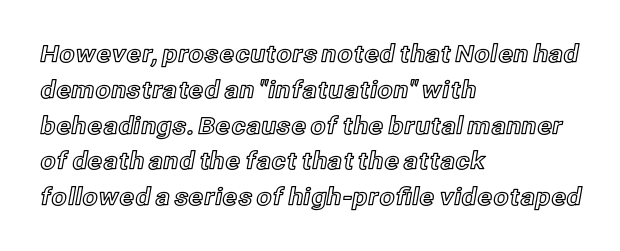
{"underline": "no", "align": "left", "line_spacing": "normal", "line_spacing_ratio": 1.49, "letter_spacing": "normal", "letter_spacing_em": 0.0, "glyph_px": 24}
